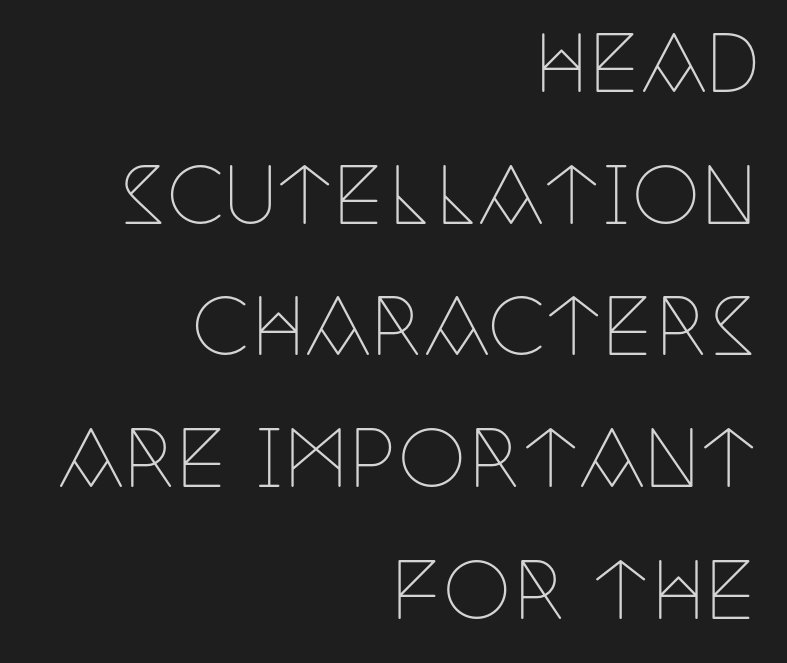
The image shows 77 px thin, condensed serif type, upright; set right-aligned, line spacing 1.71x, normal letter spacing, not underlined; low stroke contrast and a large x-height.
